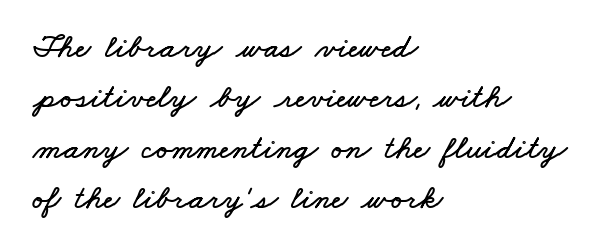
Q: Is the text underlined? A: No.
Q: How is the paragraph aligned? A: Left-aligned.
Q: Is the spacing between letters normal or unusually wide? A: Normal.
Q: Is the spacing between lines tight, normal or loose? A: Normal.
Q: Width (condensed, normal, or wide)? A: Wide.
Q: Stroke contrast? A: Low.
Q: x-height? A: Small.
Q: Monospaced? A: No.
